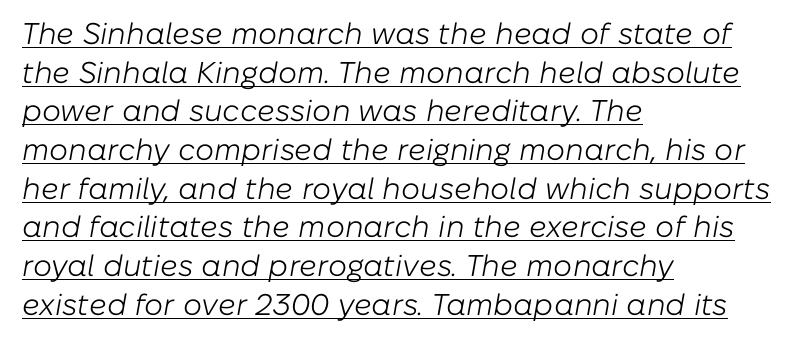
The image shows 30 px light type, italic (leaning right); set left-aligned, normal line spacing (1.29x), normal letter spacing, underlined; low stroke contrast and a medium x-height.
